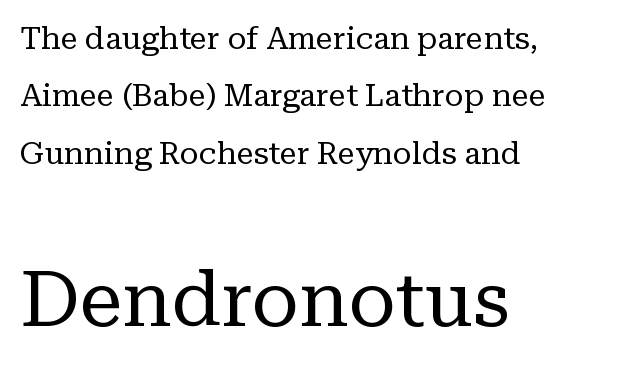
This reads as an unemphasized weight, regular at the heaviest. Examine the stroke ends and you'll spot serifs. These lines stack with their left ends in a neat column. The second block has been scaled up relative to the first.
